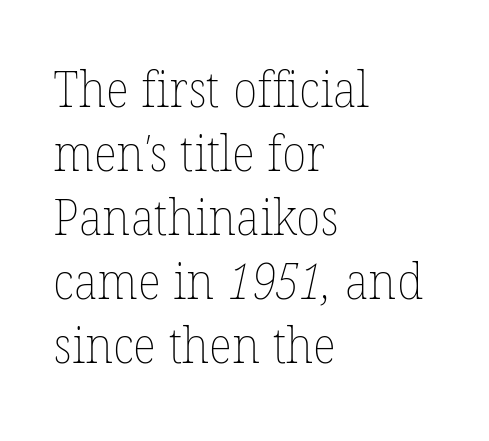
The image shows 50 px thin type; set left-aligned, normal line spacing (1.28x), normal letter spacing, not underlined; low stroke contrast and a medium x-height.
